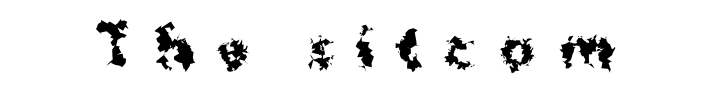
Q: Is the text bold? A: Yes.
Q: Is the text italic (slanted)? A: No, it is upright.
Q: Is the typeface a serif or a sans-serif typeface? A: Sans-serif.
Q: Is the text underlined? A: No.
Q: Is the spacing between letters normal or unusually wide? A: Unusually wide.
Q: Width (condensed, normal, or wide)? A: Normal.
Q: Stroke contrast? A: Medium.
Q: x-height? A: Medium.
Q: Monospaced? A: No.
